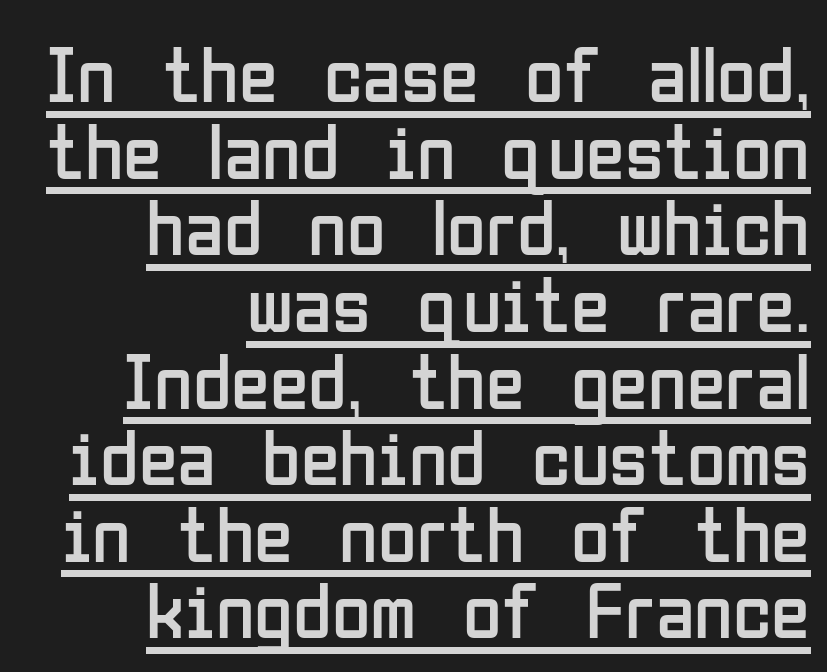
The image shows 79 px regular-weight, condensed sans-serif type, upright; set right-aligned, tight line spacing (0.97x), normal letter spacing, underlined; low stroke contrast and a medium x-height.
